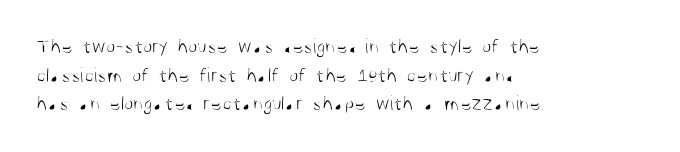
{"italic": "no", "bold": "no", "underline": "no", "align": "left", "line_spacing": "normal", "line_spacing_ratio": 1.36, "letter_spacing": "normal", "letter_spacing_em": 0.0, "glyph_px": 21}
